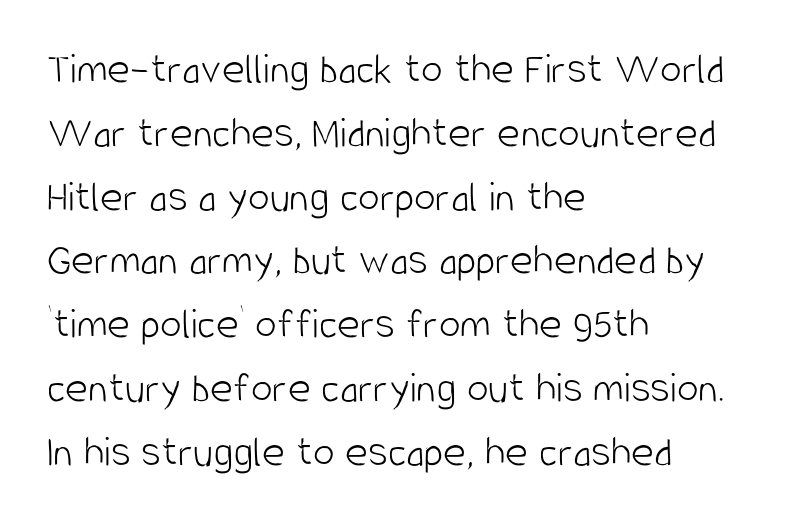
The image shows 44 px light, condensed sans-serif type, upright; set left-aligned, normal line spacing (1.45x), normal letter spacing, not underlined; low stroke contrast and a large x-height.
